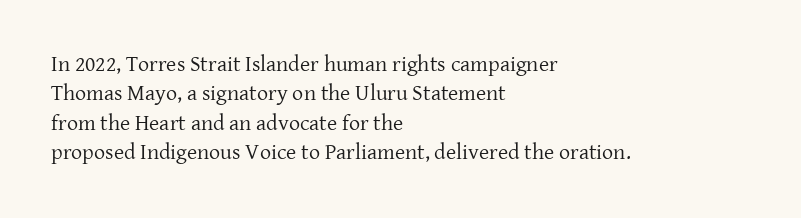
The image shows 22 px text type, upright; set left-aligned, normal line spacing (1.34x), normal letter spacing, not underlined.
